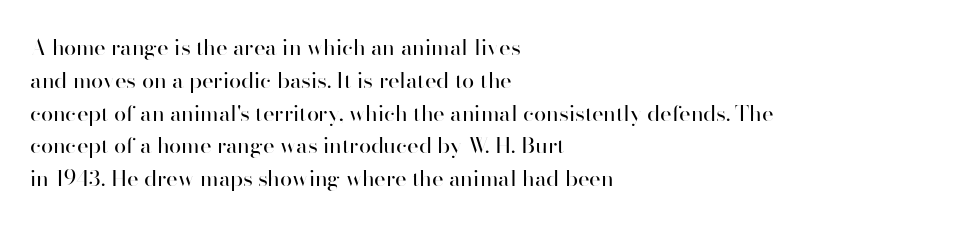
{"italic": "no", "bold": "no", "underline": "no", "align": "left", "line_spacing": "normal", "line_spacing_ratio": 1.49, "letter_spacing": "normal", "letter_spacing_em": 0.0, "glyph_px": 22}
